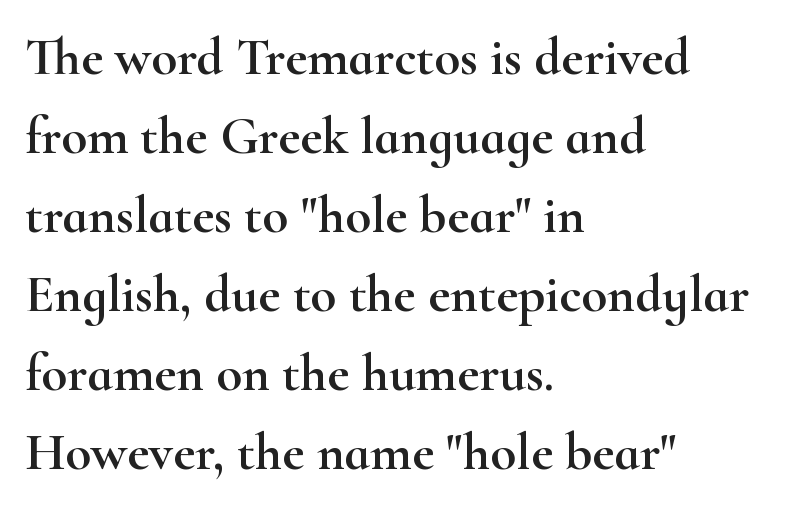
Q: Is the text italic (slanted)? A: No, it is upright.
Q: Is the typeface a serif or a sans-serif typeface? A: Serif.
Q: Is the text underlined? A: No.
Q: How is the paragraph aligned? A: Left-aligned.
Q: Is the spacing between letters normal or unusually wide? A: Normal.
Q: Is the spacing between lines tight, normal or loose? A: Normal.
Q: Width (condensed, normal, or wide)? A: Wide.
Q: Stroke contrast? A: High.
Q: x-height? A: Small.
Q: Monospaced? A: No.
